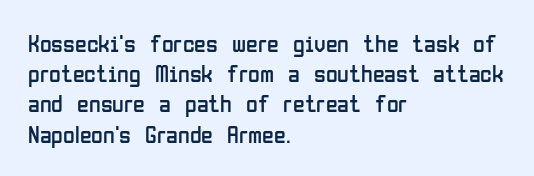
The weight would be labelled regular, book, light, or lighter still. Every stem runs plumb, perpendicular to the baseline. Descender tails drop into unmarked territory. One glance says typical: line gaps are just what's usual.
